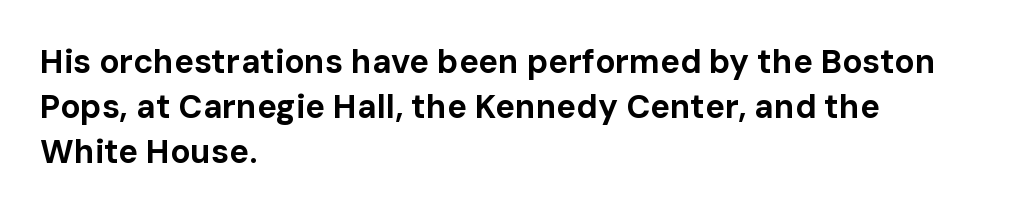
Line beginnings align vertically; line endings do not. Vertical spacing — default. Default kerning and tracking; the words read as compact shapes. Type without underlining. Unlike a traditional serif, this face leaves its strokes unadorned. Strong, thick strokes mark this as bold type.
